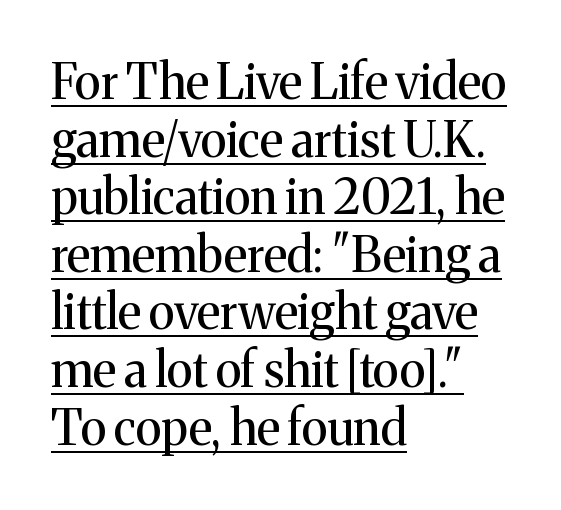
The image shows 48 px regular-weight serif type, upright; set left-aligned, line spacing 1.2x, normal letter spacing, underlined; medium stroke contrast and a medium x-height.
